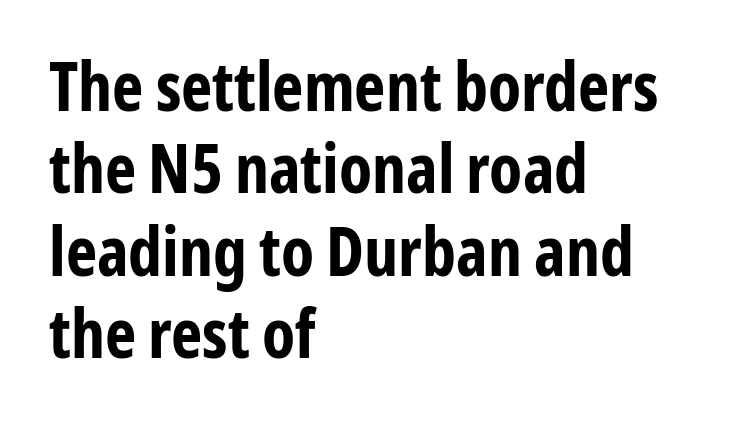
The image shows 67 px bold, condensed sans-serif type, upright; set left-aligned, line spacing 1.23x, normal letter spacing, not underlined; low stroke contrast and a medium x-height.
